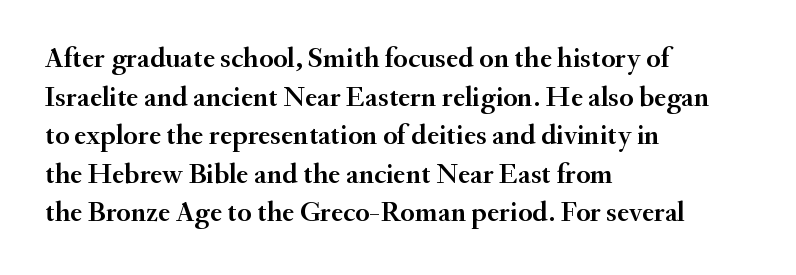
Q: Is the text italic (slanted)? A: No, it is upright.
Q: Is the typeface a serif or a sans-serif typeface? A: Serif.
Q: Is the text underlined? A: No.
Q: How is the paragraph aligned? A: Left-aligned.
Q: Is the spacing between letters normal or unusually wide? A: Normal.
Q: Is the spacing between lines tight, normal or loose? A: Normal.
Q: Width (condensed, normal, or wide)? A: Normal.
Q: Stroke contrast? A: Medium.
Q: x-height? A: Small.
Q: Monospaced? A: No.
